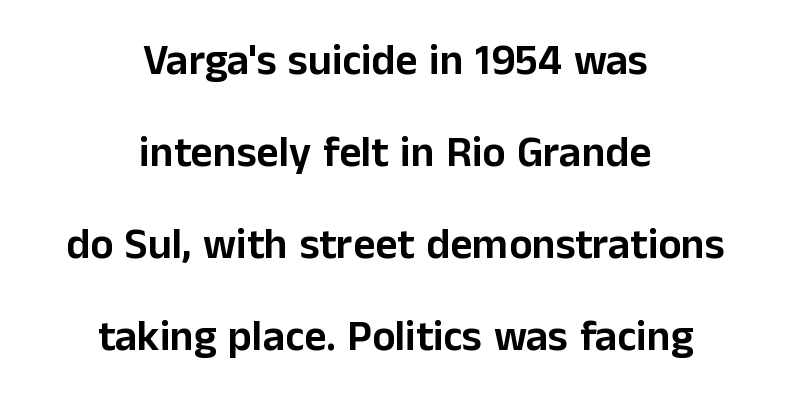
Q: Is the text italic (slanted)? A: No, it is upright.
Q: Is the typeface a serif or a sans-serif typeface? A: Sans-serif.
Q: Is the text underlined? A: No.
Q: How is the paragraph aligned? A: Centered.
Q: Is the spacing between letters normal or unusually wide? A: Normal.
Q: Is the spacing between lines tight, normal or loose? A: Loose.
Q: Width (condensed, normal, or wide)? A: Normal.
Q: Stroke contrast? A: Low.
Q: x-height? A: Medium.
Q: Monospaced? A: No.
